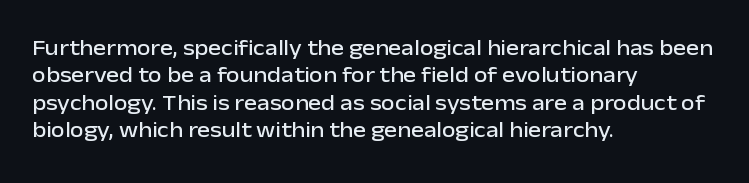
The image shows 22 px text type, upright; set left-aligned, normal line spacing (1.25x), normal letter spacing, not underlined.
